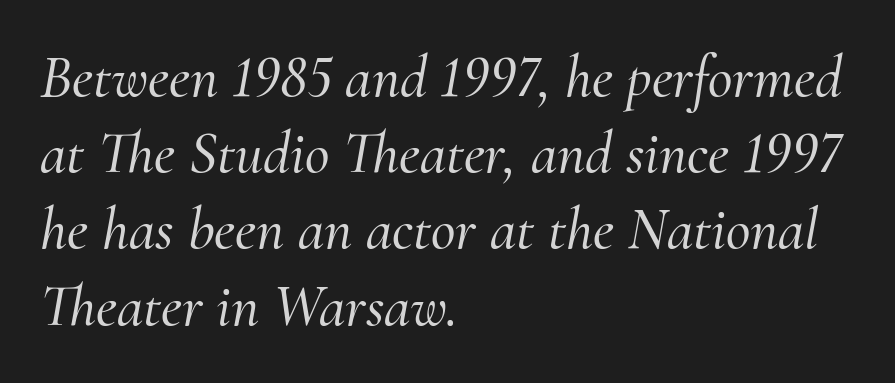
The image shows 60 px serif type, italic (leaning right); set left-aligned, normal line spacing (1.27x), normal letter spacing, not underlined; medium stroke contrast and a small x-height.
